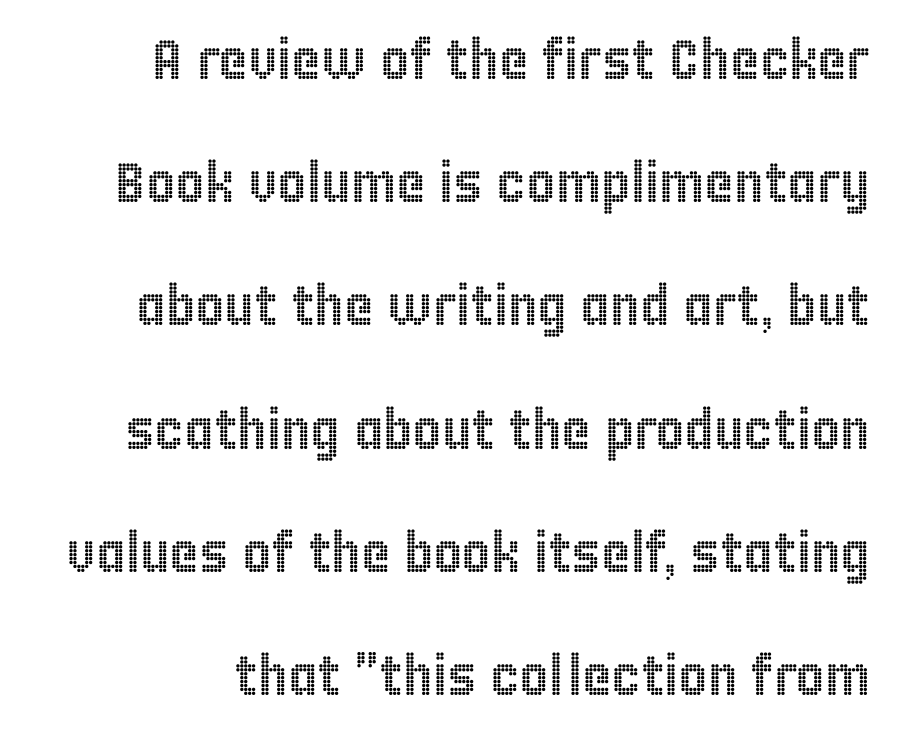
The image shows 56 px condensed type, upright; set loose line spacing (2.2x), normal letter spacing, not underlined; a large x-height.
